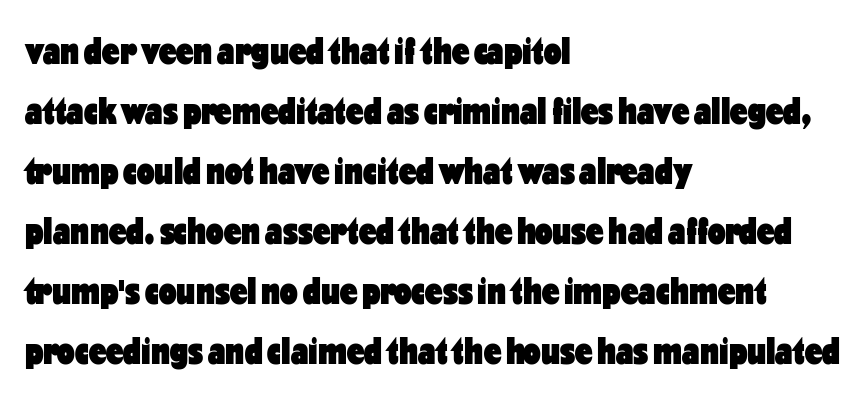
The image shows 39 px heavy, condensed sans-serif type, upright; set left-aligned, normal line spacing (1.54x), normal letter spacing, not underlined; low stroke contrast and a medium x-height.
